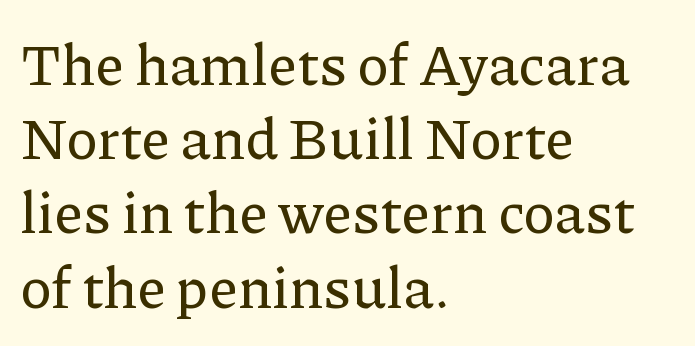
{"serif": "yes", "italic": "no", "width": "normal", "stroke_contrast": "low", "x_height": "medium", "monospaced": "no", "underline": "no", "align": "left", "line_spacing": "normal", "line_spacing_ratio": 1.28, "letter_spacing": "normal", "letter_spacing_em": 0.0, "glyph_px": 58}
